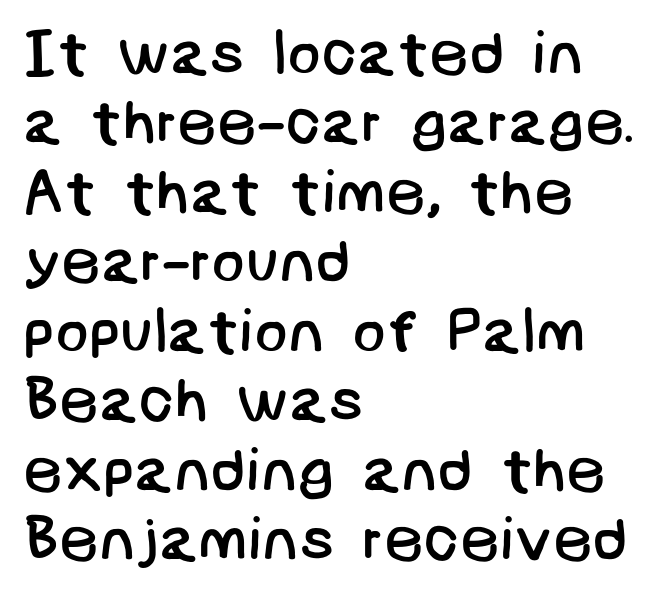
The image shows 62 px regular-weight sans-serif type; set left-aligned, tight line spacing (1.12x), normal letter spacing, not underlined; low stroke contrast and a large x-height.
